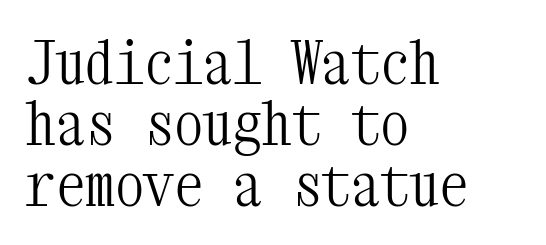
{"serif": "yes", "italic": "no", "bold": "no", "weight": "light", "width": "condensed", "stroke_contrast": "medium", "x_height": "medium", "monospaced": "yes", "underline": "no", "align": "left", "line_spacing": "tight", "line_spacing_ratio": 1.03, "letter_spacing": "normal", "letter_spacing_em": 0.0, "glyph_px": 59}
